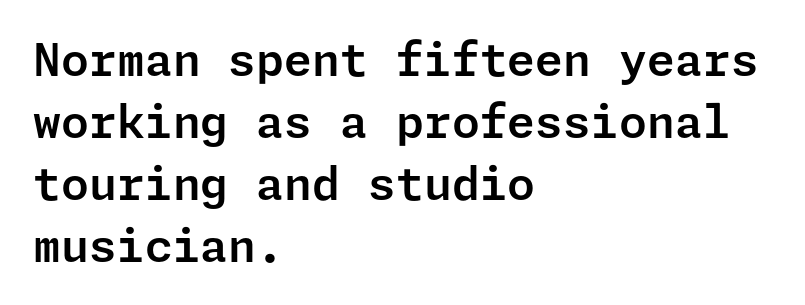
{"serif": "no", "italic": "no", "width": "normal", "stroke_contrast": "low", "x_height": "medium", "underline": "no", "align": "left", "line_spacing": "normal", "line_spacing_ratio": 1.38, "letter_spacing": "normal", "letter_spacing_em": 0.0, "glyph_px": 45}
